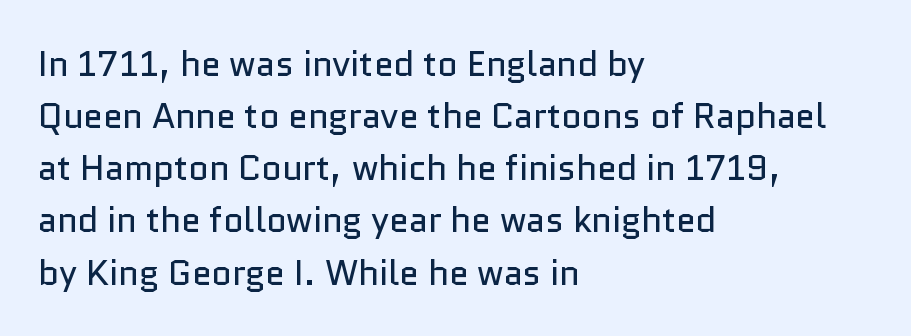
Regular leading. A bare baseline throughout the passage. Is the stroke heavy? The answer is a plain regular-or-lighter. Look at the tracking — it's just the regular setting, nothing added. Classification — sans serif.
